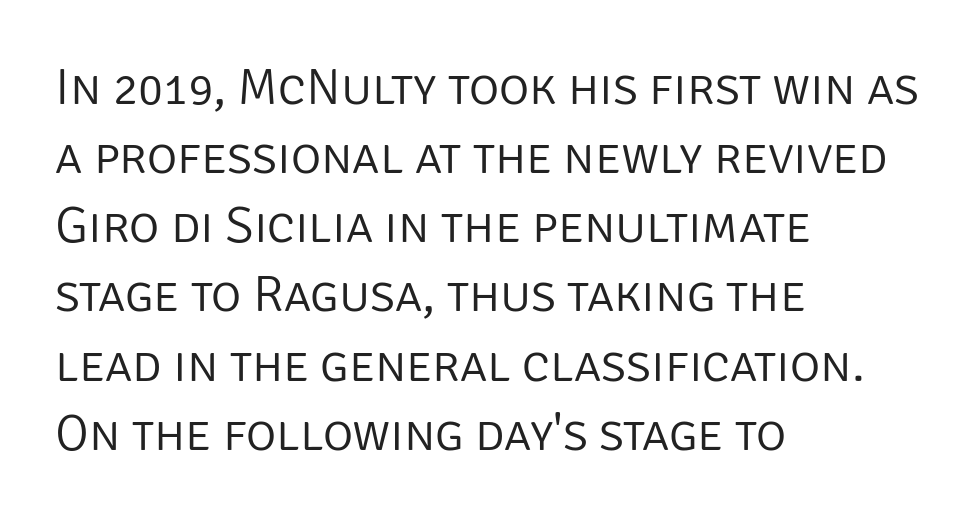
When letters stand straight like this, we call the style roman or upright. Teacher's note: observe the even left margin — that is flush-left alignment. The letters sit at their default tracking, neither squeezed nor spread. Underlining? Definitely not there.
